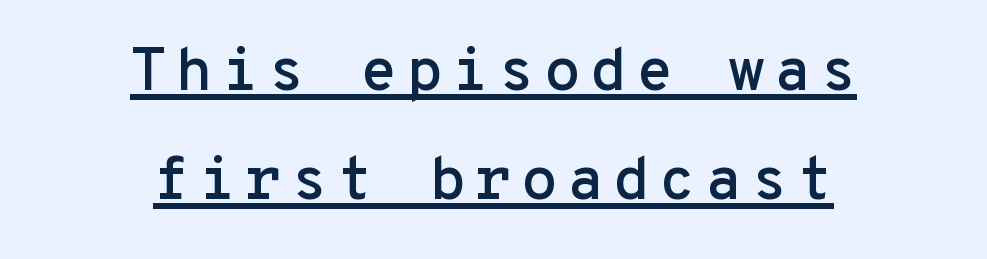
The image shows 60 px sans-serif type, upright, monospaced; set centered, line spacing 1.81x, underlined; low stroke contrast and a medium x-height.
